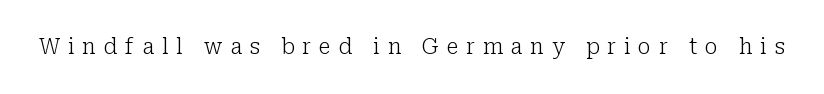
{"italic": "no", "bold": "no", "underline": "no", "letter_spacing": "wide", "letter_spacing_em": 0.37, "glyph_px": 21}
